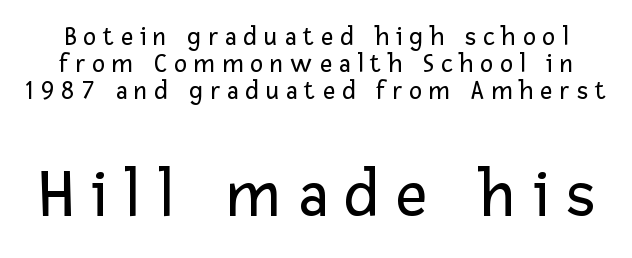
This sample uses expanded letter spacing, leaving extra air between glyphs. The passage shown begins with its smaller block and ends with its larger one. Unlike a traditional serif, this face leaves its strokes unadorned. No letter is thick-stroked: the sample isn't bold. Quick note: not italic, upright. Tightly led — the rows are bunched.
